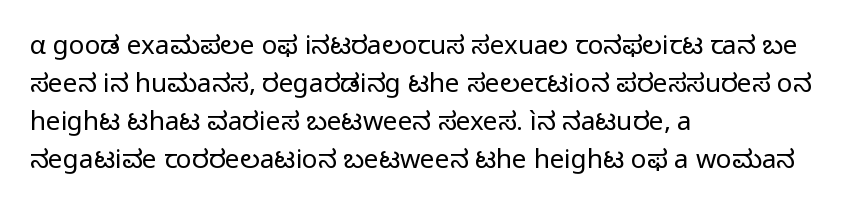
{"italic": "no", "bold": "no", "underline": "no", "align": "left", "line_spacing": "normal", "line_spacing_ratio": 1.46, "letter_spacing": "normal", "letter_spacing_em": 0.0, "glyph_px": 26}
